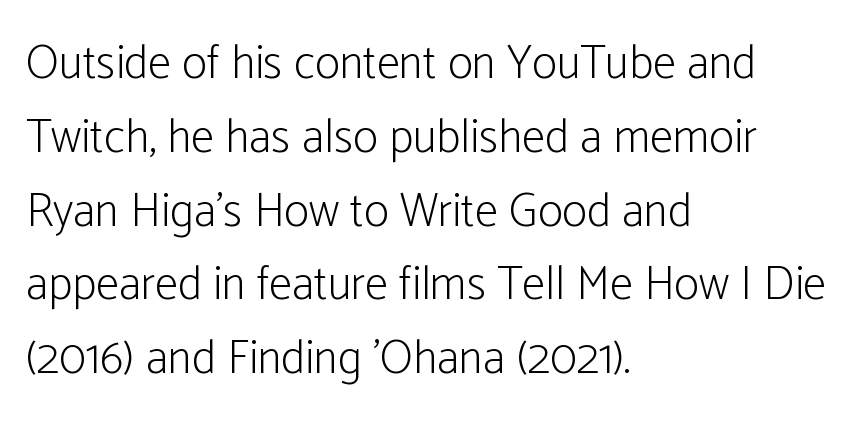
These lines are composed in type without serifs. Varying glyph widths throughout — classic text-font behaviour. In terms of posture, this sample is upright. Inter-character spacing is left at the font's built-in metrics.
